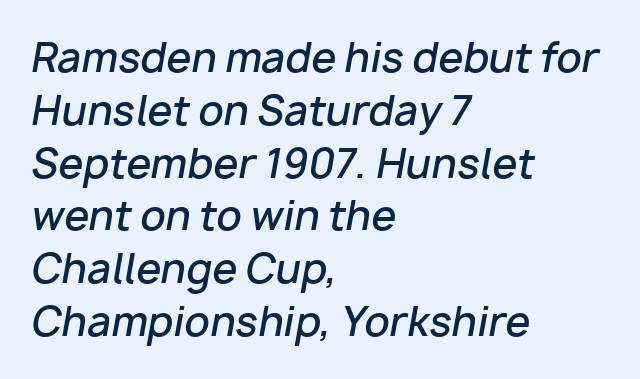
The image shows 40 px semibold type, italic (leaning right); set left-aligned, normal line spacing (1.32x), normal letter spacing, not underlined; low stroke contrast and a medium x-height.
